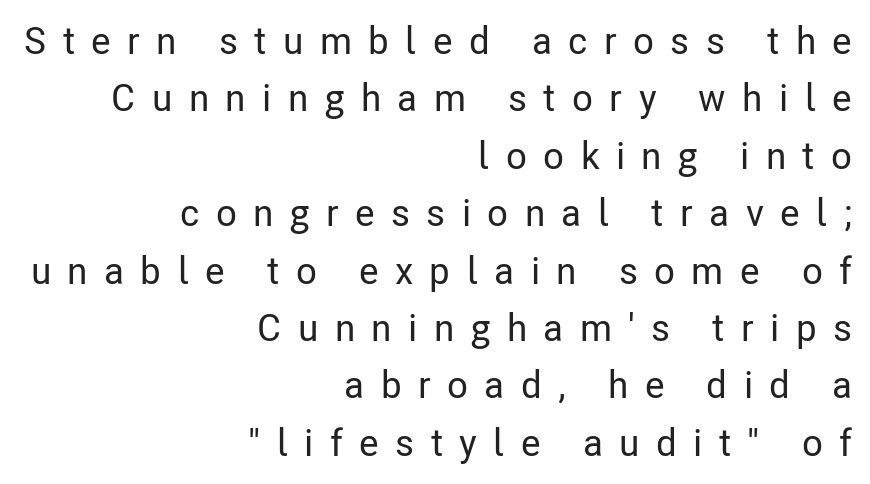
Normally led — the rows are evenly, conventionally spaced. Only glyphs here, with clear space below each row. The rendering inserts visible extra space after every character. Where is the straight margin? On the right. Note: no serifs on the glyphs. This sample has the flowing, uneven cadence of proportional lettering.
